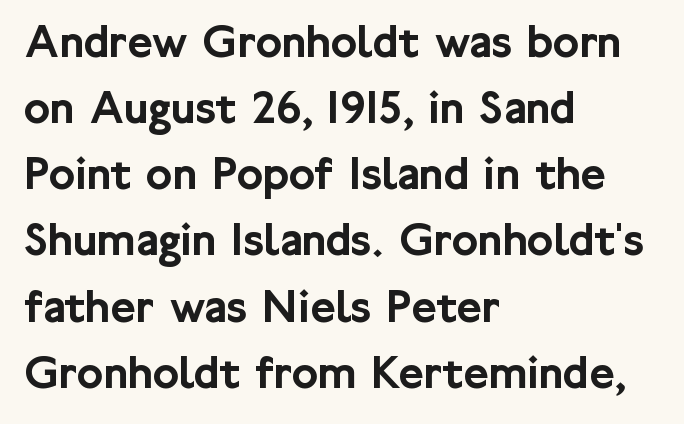
Each row of text sits above clean, open space. The lettering stays uniformly vertical, giving the passage a roman look. You could not count columns in this text — the font is proportionally spaced. Compared with typical body copy, the letter spacing here is the same. Interline gaps are of average width in this sample.
